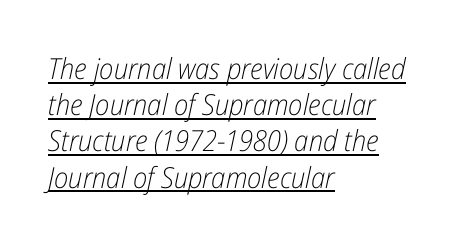
{"italic": "yes", "lean": "right", "slant_degrees": 12, "bold": "no", "weight": "light", "width": "condensed", "stroke_contrast": "low", "x_height": "medium", "monospaced": "no", "underline": "yes", "align": "left", "line_spacing": "normal", "line_spacing_ratio": 1.25, "letter_spacing": "normal", "letter_spacing_em": 0.0, "glyph_px": 29}
